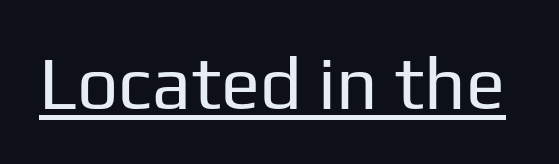
{"serif": "no", "italic": "no", "bold": "no", "weight": "regular", "width": "normal", "stroke_contrast": "low", "x_height": "medium", "monospaced": "no", "underline": "yes", "letter_spacing": "normal", "letter_spacing_em": 0.0, "glyph_px": 73}
